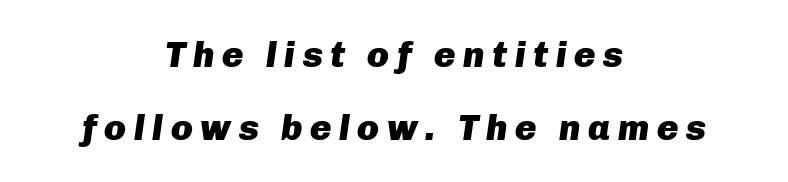
The image shows 36 px heavy type, italic (leaning right); set centered, loose line spacing (2.02x), unusually wide letter spacing (+0.21 em), not underlined; low stroke contrast and a medium x-height.
